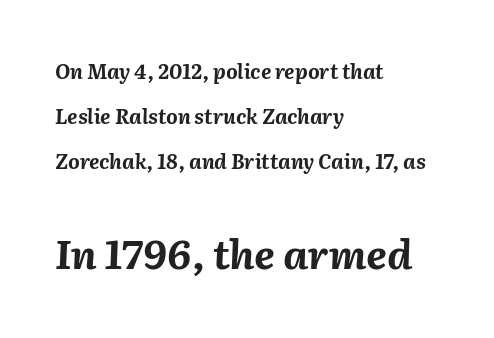
The later block is typeset at a bigger size than the earlier block. The whole block is typeset with a tilt. Line spacing here is loose. Looks like regular typesetting: each glyph gets only the width it needs. The letters are bold, with thick, heavy strokes.
